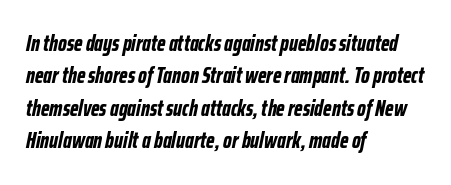
The text block is weighted toward the left margin, trailing off unevenly rightward. Observe the lean: these are italic letterforms. The strip under each line holds only bare page. What weight is shown? A full bold with thick strokes. The type is set solid horizontally, with unmodified tracking. The designer left line spacing at the default.
